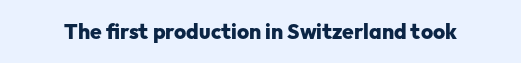
The image shows 21 px bold type, upright; set normal letter spacing, not underlined.
